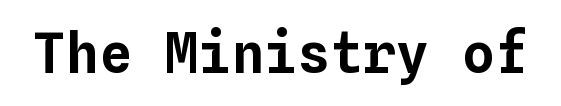
Q: Is the text italic (slanted)? A: No, it is upright.
Q: Is the text underlined? A: No.
Q: Is the spacing between letters normal or unusually wide? A: Normal.
Q: Width (condensed, normal, or wide)? A: Normal.
Q: Stroke contrast? A: Low.
Q: x-height? A: Medium.
Q: Monospaced? A: Yes.
